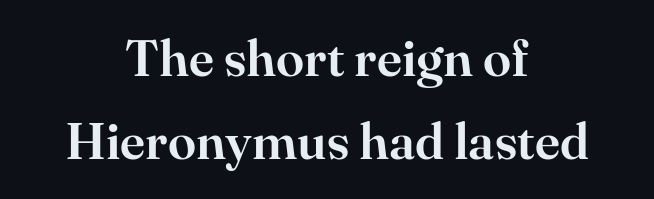
{"serif": "yes", "italic": "no", "width": "normal", "stroke_contrast": "high", "x_height": "small", "monospaced": "no", "underline": "no", "align": "center", "line_spacing": "normal", "line_spacing_ratio": 1.63, "letter_spacing": "normal", "letter_spacing_em": 0.0, "glyph_px": 51}
